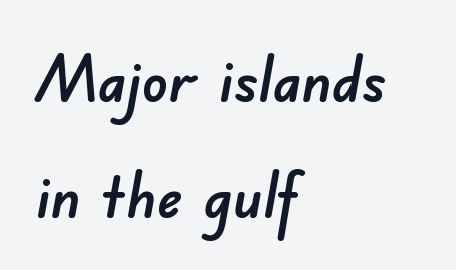
Q: Is the typeface a serif or a sans-serif typeface? A: Sans-serif.
Q: Is the text underlined? A: No.
Q: How is the paragraph aligned? A: Left-aligned.
Q: Is the spacing between letters normal or unusually wide? A: Normal.
Q: Width (condensed, normal, or wide)? A: Normal.
Q: Stroke contrast? A: Low.
Q: x-height? A: Small.
Q: Monospaced? A: No.
